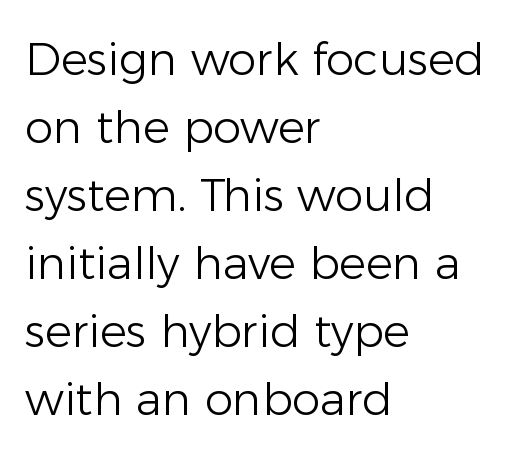
{"serif": "no", "italic": "no", "bold": "no", "weight": "light", "width": "normal", "stroke_contrast": "low", "x_height": "medium", "monospaced": "no", "underline": "no", "align": "left", "line_spacing": "normal", "line_spacing_ratio": 1.51, "letter_spacing": "normal", "letter_spacing_em": 0.0, "glyph_px": 45}
